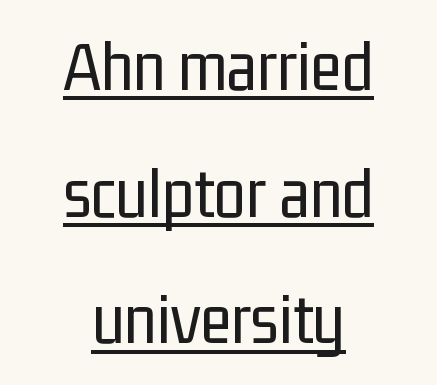
The image shows 72 px regular-weight, condensed sans-serif type, upright; set centered, line spacing 1.76x, normal letter spacing, underlined; low stroke contrast and a medium x-height.
